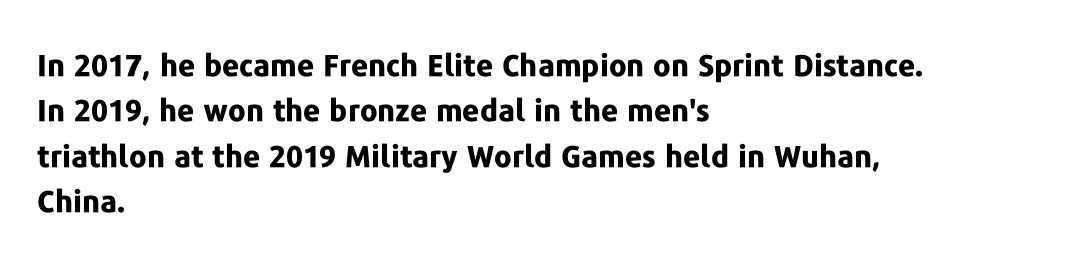
{"serif": "no", "italic": "no", "bold": "yes", "weight": "bold", "width": "normal", "stroke_contrast": "low", "x_height": "medium", "monospaced": "no", "underline": "no", "align": "left", "line_spacing": "normal", "line_spacing_ratio": 1.51, "letter_spacing": "normal", "letter_spacing_em": 0.0, "glyph_px": 30}
